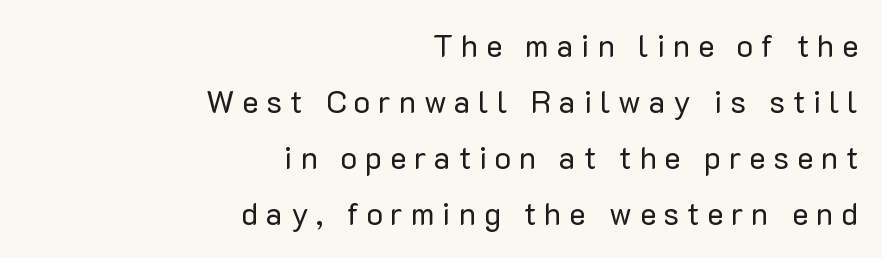
Q: Is the text bold? A: No.
Q: Is the text italic (slanted)? A: No, it is upright.
Q: Is the typeface a serif or a sans-serif typeface? A: Sans-serif.
Q: Is the text underlined? A: No.
Q: How is the paragraph aligned? A: Right-aligned.
Q: Is the spacing between letters normal or unusually wide? A: Unusually wide.
Q: Width (condensed, normal, or wide)? A: Normal.
Q: Stroke contrast? A: Low.
Q: x-height? A: Medium.
Q: Monospaced? A: No.
